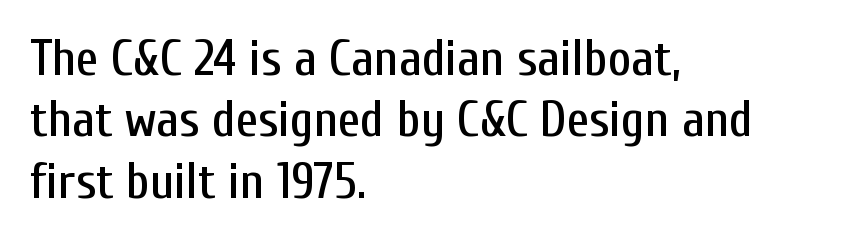
{"serif": "no", "italic": "no", "width": "condensed", "stroke_contrast": "low", "x_height": "medium", "monospaced": "no", "underline": "no", "align": "left", "line_spacing_ratio": 1.23, "letter_spacing": "normal", "letter_spacing_em": 0.0, "glyph_px": 50}
